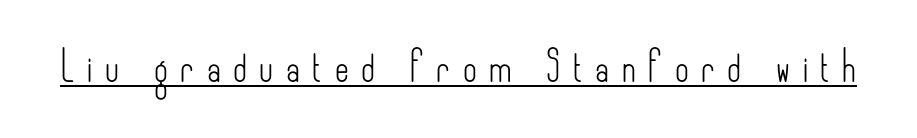
The image shows 30 px light, condensed sans-serif type, upright; set unusually wide letter spacing (+0.42 em), underlined; low stroke contrast and a small x-height.
